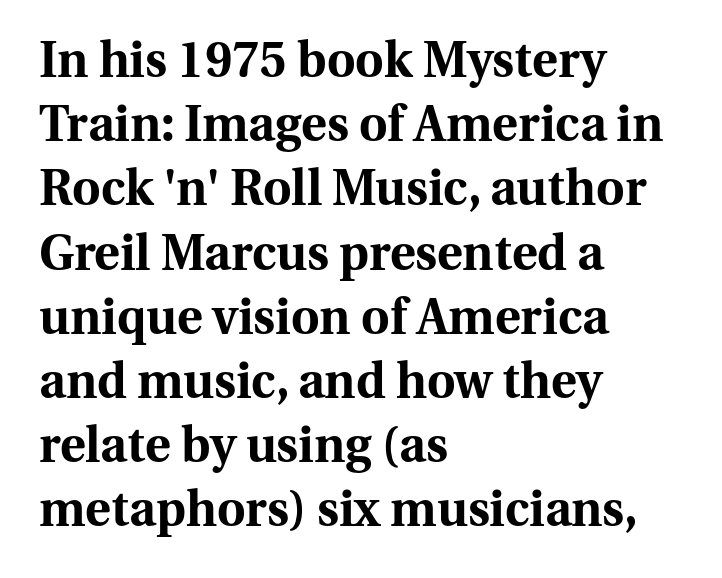
Notice how the passage keeps a crisp vertical edge on the left only. The string is rendered with underlining switched off. Typographically, this falls in the serif category. This is the regular roman posture of the typeface.
